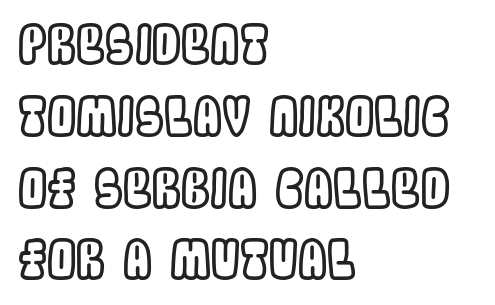
The image shows 52 px condensed type, upright; set left-aligned, normal line spacing (1.38x), normal letter spacing, not underlined; a large x-height.
